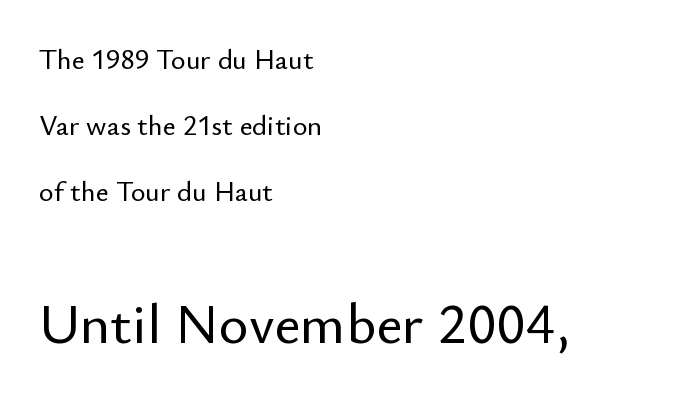
The image shows 57 px sans-serif type, upright; set left-aligned, loose line spacing (2.35x), normal letter spacing, not underlined; the second (bottom) block is 2.04x larger; low stroke contrast and a small x-height.
